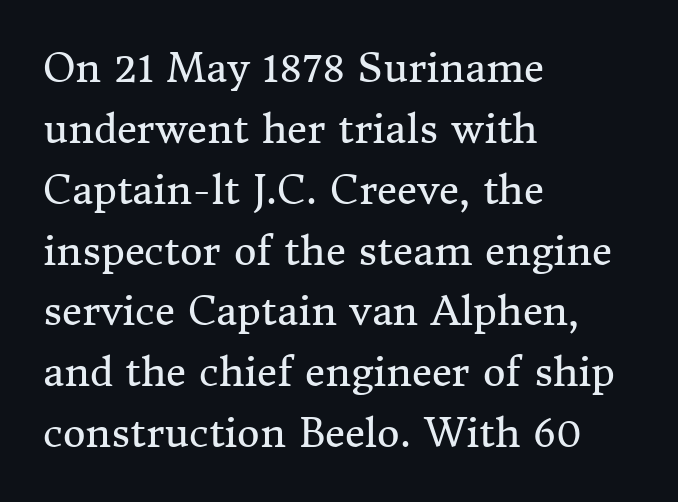
The image shows 39 px regular-weight serif type, upright; set left-aligned, normal line spacing (1.56x), normal letter spacing, not underlined; medium stroke contrast and a medium x-height.
